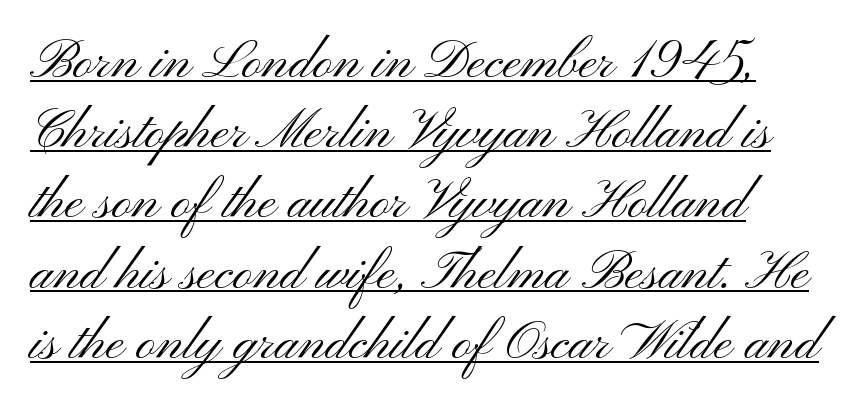
Typographically, this falls in the sans-serif category. This sample carries an underscore along the baseline area. The rendering uses natural spacing where letterforms have individual widths. The rows are spaced the way most documents space them. This reads as an unemphasized weight, regular at the heaviest.
